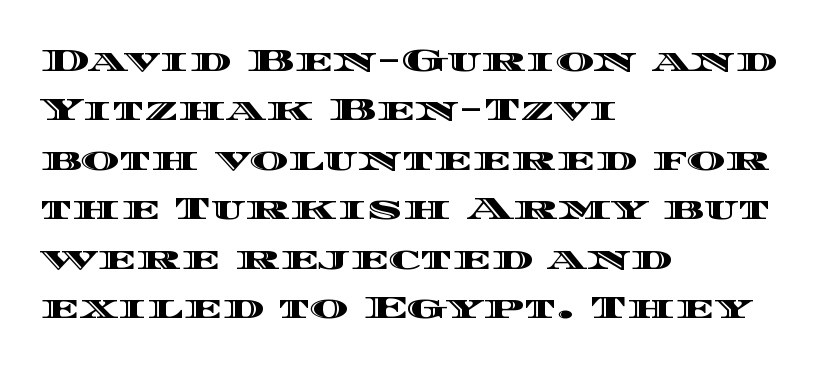
The image shows 33 px wide type, upright; set left-aligned, normal line spacing (1.5x), normal letter spacing, not underlined; a large x-height.
